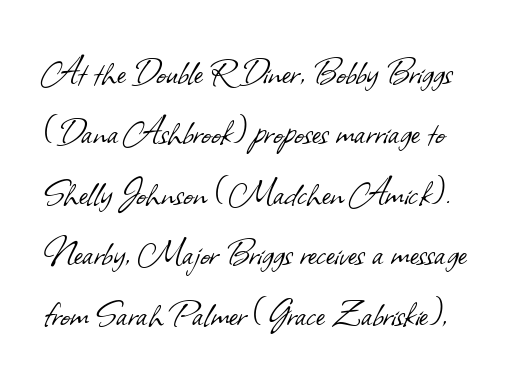
The letterforms sit shoulder to shoulder at normal distance. This is not heavy type; no bold has been used. The glyphs in this specimen are sans serif. The gap between lines stays unmarked. Looks like regular typesetting: each glyph gets only the width it needs. Regarding leading, the lines here are spaced in the standard way.
